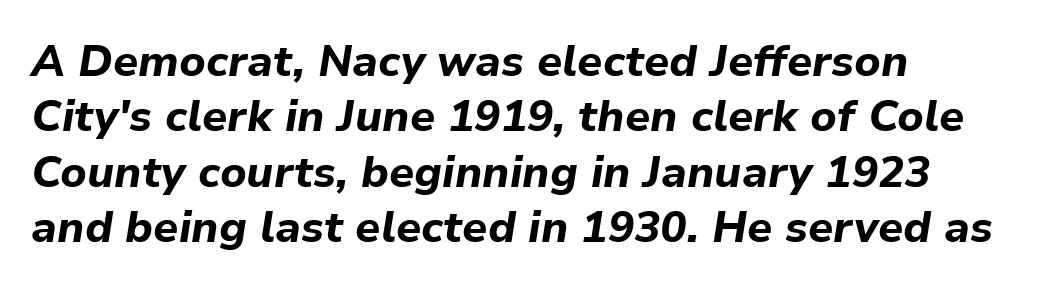
{"italic": "yes", "lean": "right", "slant_degrees": 9, "bold": "yes", "weight": "bold", "width": "normal", "stroke_contrast": "low", "x_height": "medium", "monospaced": "no", "underline": "no", "align": "left", "line_spacing": "normal", "line_spacing_ratio": 1.26, "letter_spacing": "normal", "letter_spacing_em": 0.0, "glyph_px": 44}
